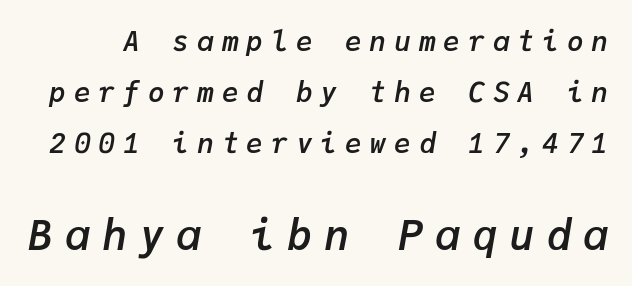
Q: Is the text bold? A: Semi-bold.
Q: Is the text italic (slanted)? A: Yes, it leans right by about 9 degrees.
Q: Is the text underlined? A: No.
Q: Is the spacing between letters normal or unusually wide? A: Unusually wide.
Q: Which block of text is set in a larger size, the first (top) or the second (bottom)? A: The second (bottom) one.
Q: Width (condensed, normal, or wide)? A: Normal.
Q: Stroke contrast? A: Low.
Q: x-height? A: Medium.
Q: Monospaced? A: Yes.
